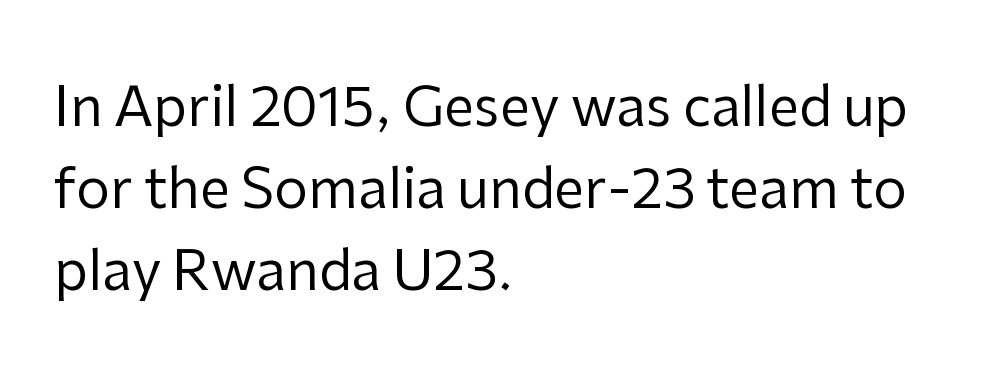
A sans-serif font was chosen for this passage. Look at the tracking — it's just the regular setting, nothing added. The block of text has a typical density, with ordinary space between rows. A student would call this left alignment; a typographer would say flush left, rag right. The face used here is proportionally spaced, like ordinary book or web type. The letters stand upright; this is a roman face.
